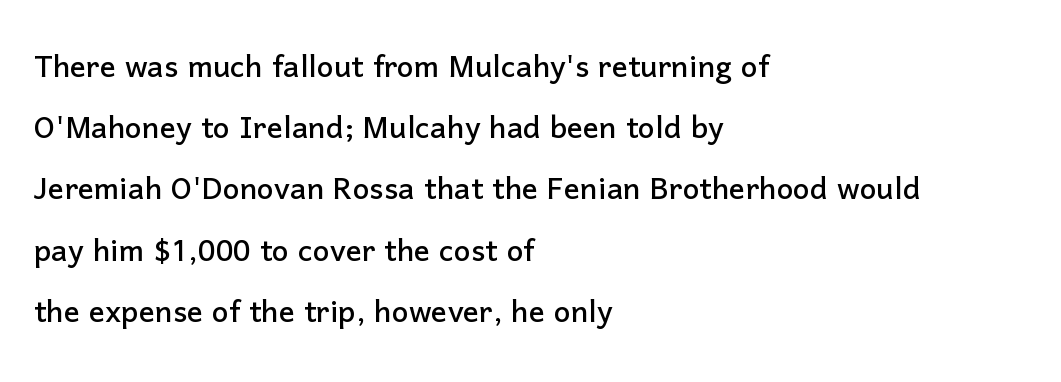
Q: Is the text italic (slanted)? A: No, it is upright.
Q: Is the typeface a serif or a sans-serif typeface? A: Sans-serif.
Q: Is the text underlined? A: No.
Q: How is the paragraph aligned? A: Left-aligned.
Q: Is the spacing between letters normal or unusually wide? A: Normal.
Q: Is the spacing between lines tight, normal or loose? A: Normal.
Q: Width (condensed, normal, or wide)? A: Normal.
Q: Stroke contrast? A: Low.
Q: x-height? A: Medium.
Q: Monospaced? A: No.
